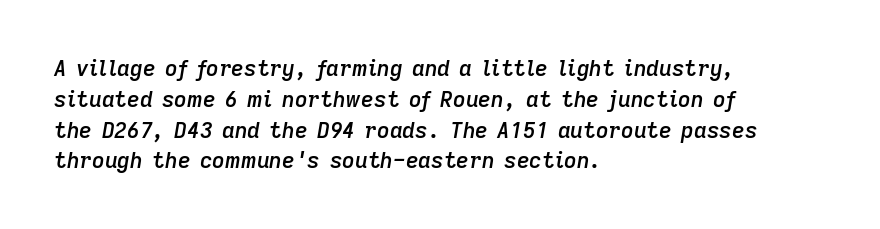
The image shows 22 px text type, italic (leaning right); set left-aligned, normal line spacing (1.4x), normal letter spacing, not underlined.
